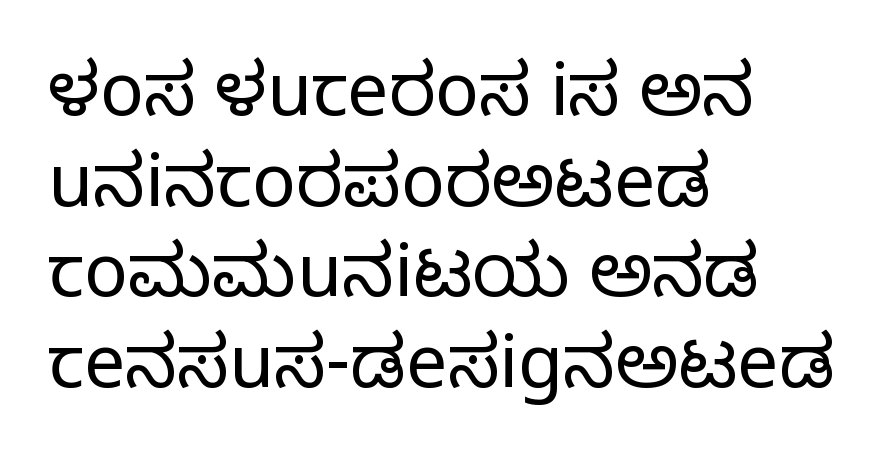
{"serif": "no", "italic": "no", "bold": "no", "weight": "light", "width": "normal", "stroke_contrast": "low", "x_height": "medium", "monospaced": "no", "underline": "no", "align": "left", "line_spacing_ratio": 1.24, "letter_spacing": "normal", "letter_spacing_em": 0.0, "glyph_px": 73}
